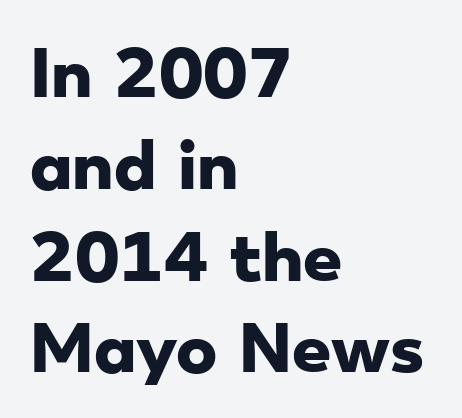
The image shows 62 px heavy, wide sans-serif type; set left-aligned, normal line spacing (1.48x), normal letter spacing, not underlined; low stroke contrast and a small x-height.
